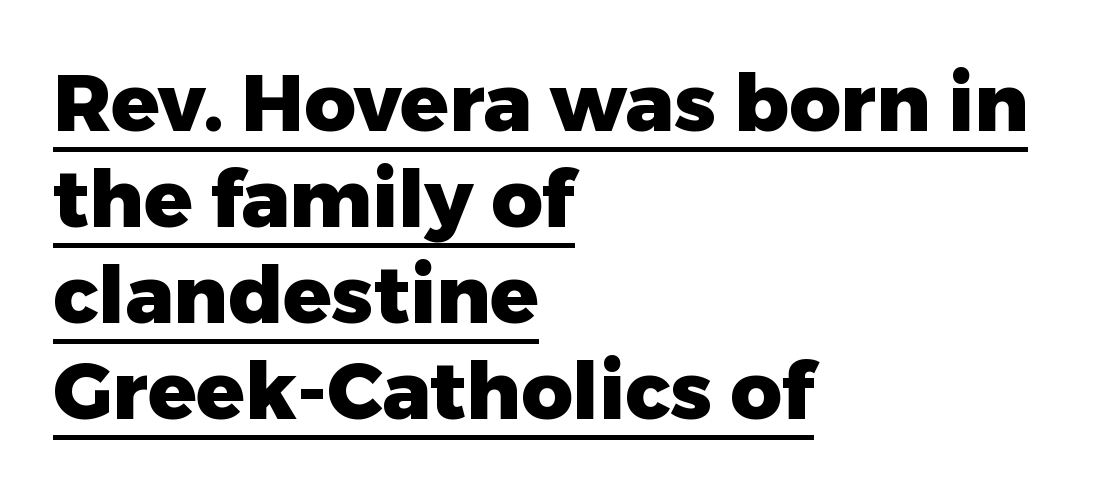
Q: Is the text bold? A: Yes.
Q: Is the text italic (slanted)? A: No, it is upright.
Q: Is the typeface a serif or a sans-serif typeface? A: Sans-serif.
Q: Is the text underlined? A: Yes.
Q: How is the paragraph aligned? A: Left-aligned.
Q: Is the spacing between letters normal or unusually wide? A: Normal.
Q: Width (condensed, normal, or wide)? A: Normal.
Q: Stroke contrast? A: Low.
Q: x-height? A: Medium.
Q: Monospaced? A: No.
